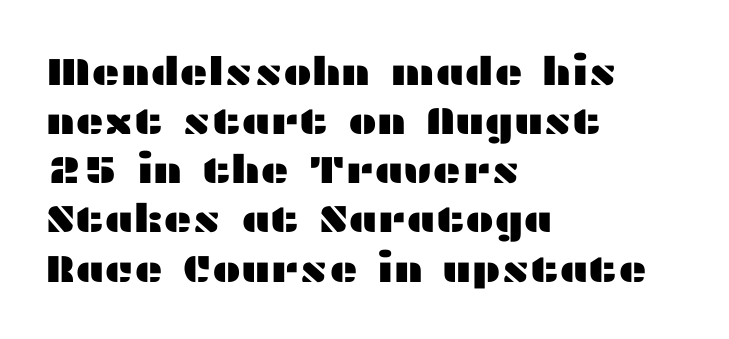
Q: Is the text italic (slanted)? A: No, it is upright.
Q: Is the typeface a serif or a sans-serif typeface? A: Sans-serif.
Q: Is the text underlined? A: No.
Q: How is the paragraph aligned? A: Left-aligned.
Q: Is the spacing between letters normal or unusually wide? A: Normal.
Q: Is the spacing between lines tight, normal or loose? A: Normal.
Q: Width (condensed, normal, or wide)? A: Wide.
Q: Stroke contrast? A: Medium.
Q: x-height? A: Medium.
Q: Monospaced? A: No.
